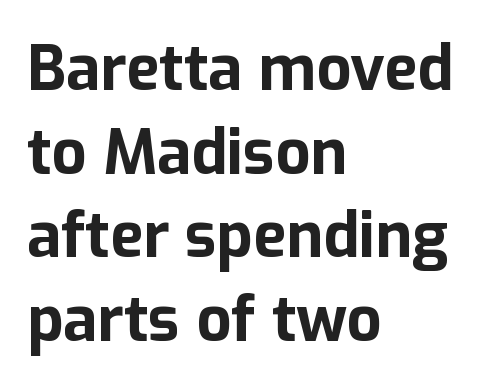
Q: Is the text bold? A: Yes.
Q: Is the text italic (slanted)? A: No, it is upright.
Q: Is the typeface a serif or a sans-serif typeface? A: Sans-serif.
Q: Is the text underlined? A: No.
Q: How is the paragraph aligned? A: Left-aligned.
Q: Is the spacing between letters normal or unusually wide? A: Normal.
Q: Is the spacing between lines tight, normal or loose? A: Normal.
Q: Width (condensed, normal, or wide)? A: Normal.
Q: Stroke contrast? A: Low.
Q: x-height? A: Medium.
Q: Monospaced? A: No.
